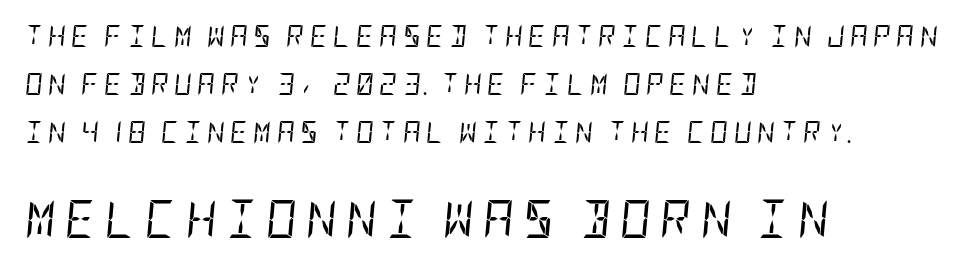
The image shows 38 px regular-weight, condensed type, italic (leaning right); set left-aligned, loose line spacing (2.19x), unusually wide letter spacing (+0.24 em), not underlined; the second (bottom) block is 1.73x larger; low stroke contrast and a large x-height.
